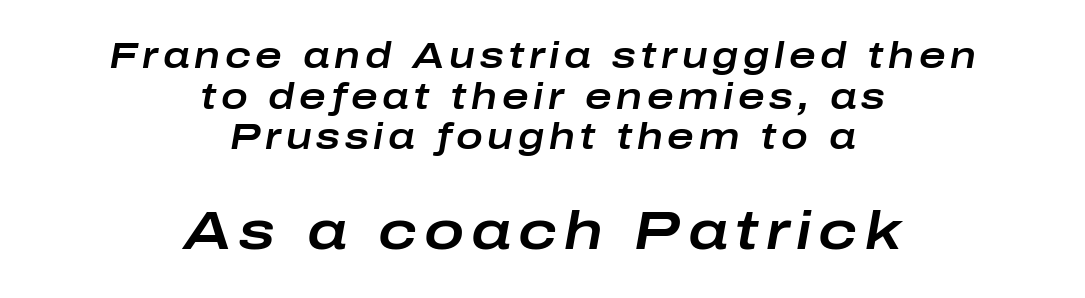
The lettering tilts uniformly, giving the passage an italic look. Is this a fixed-width face? No — the glyphs have proportional, varying widths. Which chunk is bigger? The second one — the bottom block dwarfs the top. These lines stack symmetrically, like a column narrowing and widening about its center.
